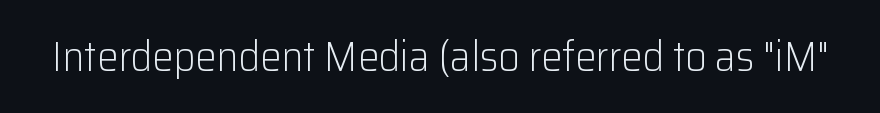
Descender tails drop into unmarked territory. The typeface chosen for these lines omits serifs. This is not heavy type; no bold has been used. Observe the ordinary spacing: letters are neighbours, not strangers. Tall strokes in this sample are plumb rather than angled.
